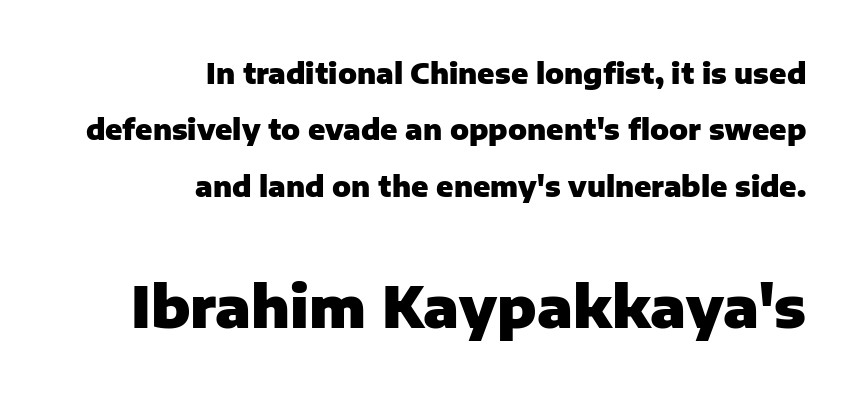
{"serif": "no", "italic": "no", "bold": "yes", "weight": "heavy", "width": "normal", "stroke_contrast": "low", "x_height": "medium", "monospaced": "no", "underline": "no", "align": "right", "line_spacing": "loose", "line_spacing_ratio": 2.01, "letter_spacing": "normal", "letter_spacing_em": 0.0, "larger_block": "second", "size_ratio": 2.04, "glyph_px": 57}
